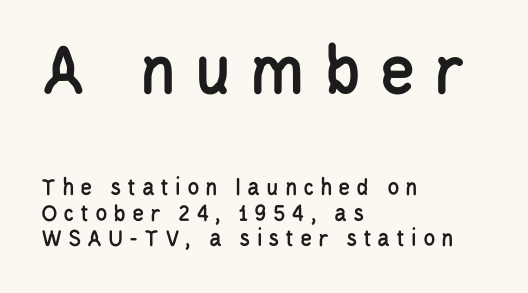
The image shows 75 px condensed sans-serif type, upright; set left-aligned, tight line spacing (1.02x), unusually wide letter spacing (+0.23 em), not underlined; the first (top) block is 3.0x larger; low stroke contrast and a large x-height.
